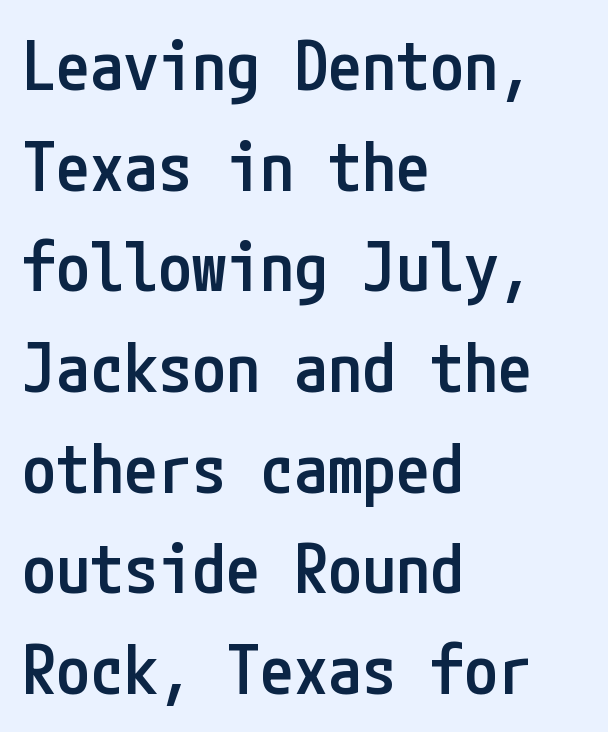
{"serif": "no", "italic": "no", "bold": "semi", "weight": "semibold", "width": "condensed", "stroke_contrast": "low", "x_height": "medium", "underline": "no", "align": "left", "line_spacing": "normal", "line_spacing_ratio": 1.48, "letter_spacing": "normal", "letter_spacing_em": 0.0, "glyph_px": 68}
